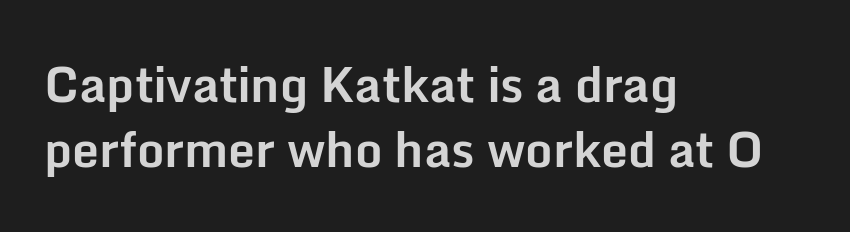
{"serif": "no", "italic": "no", "bold": "yes", "weight": "bold", "width": "normal", "stroke_contrast": "low", "x_height": "medium", "monospaced": "no", "underline": "no", "align": "left", "line_spacing": "normal", "line_spacing_ratio": 1.35, "letter_spacing": "normal", "letter_spacing_em": 0.0, "glyph_px": 48}
